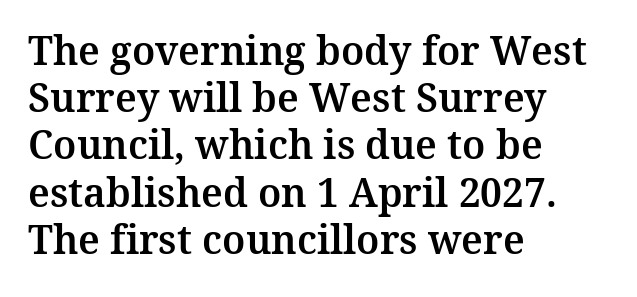
The image shows 39 px serif type, upright; set left-aligned, line spacing 1.21x, normal letter spacing, not underlined; medium stroke contrast and a medium x-height.
